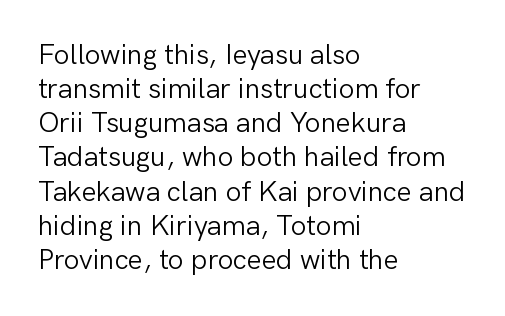
{"serif": "no", "italic": "no", "bold": "no", "weight": "light", "width": "normal", "stroke_contrast": "low", "x_height": "medium", "monospaced": "no", "underline": "no", "align": "left", "line_spacing_ratio": 1.22, "letter_spacing": "normal", "letter_spacing_em": 0.0, "glyph_px": 28}
